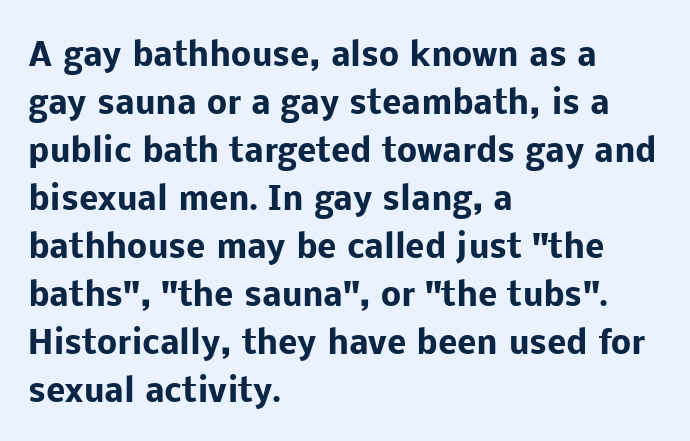
Q: Is the text bold? A: Yes.
Q: Is the text italic (slanted)? A: No, it is upright.
Q: Is the typeface a serif or a sans-serif typeface? A: Sans-serif.
Q: Is the text underlined? A: No.
Q: How is the paragraph aligned? A: Left-aligned.
Q: Is the spacing between letters normal or unusually wide? A: Normal.
Q: Is the spacing between lines tight, normal or loose? A: Normal.
Q: Width (condensed, normal, or wide)? A: Normal.
Q: Stroke contrast? A: Low.
Q: x-height? A: Medium.
Q: Monospaced? A: No.
